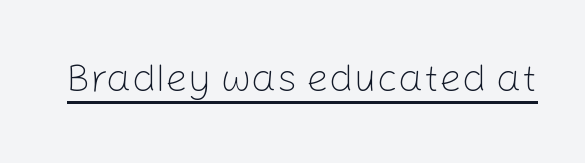
{"serif": "no", "italic": "no", "bold": "no", "weight": "light", "width": "normal", "stroke_contrast": "low", "x_height": "medium", "monospaced": "no", "underline": "yes", "letter_spacing": "normal", "letter_spacing_em": 0.0, "glyph_px": 40}
